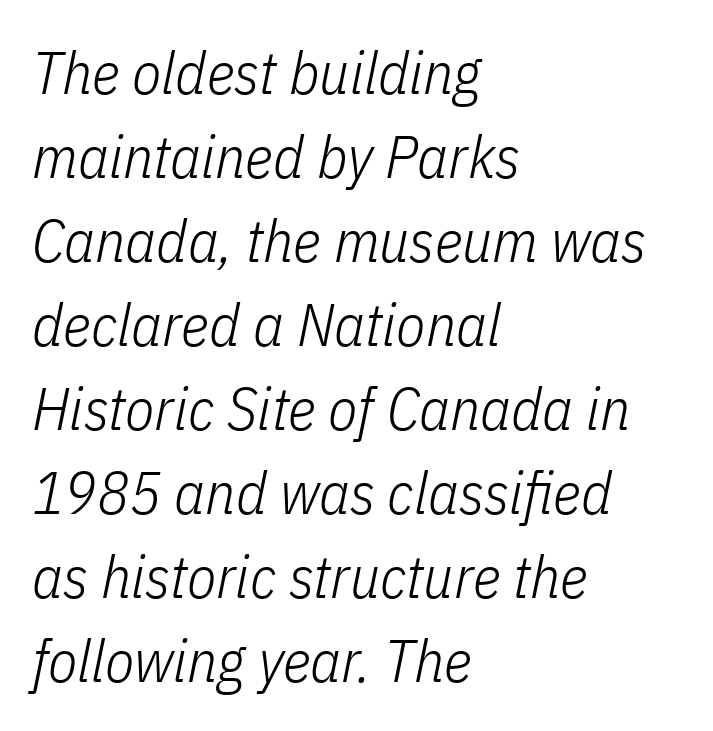
{"italic": "yes", "lean": "right", "slant_degrees": 11, "bold": "no", "weight": "light", "width": "condensed", "stroke_contrast": "low", "x_height": "medium", "monospaced": "no", "underline": "no", "align": "left", "line_spacing": "normal", "line_spacing_ratio": 1.4, "letter_spacing": "normal", "letter_spacing_em": 0.0, "glyph_px": 60}
